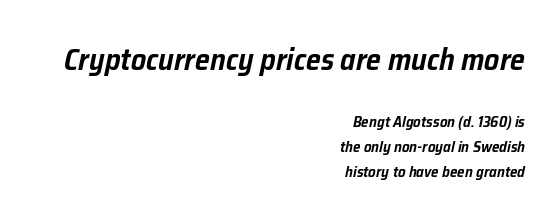
{"italic": "yes", "lean": "right", "slant_degrees": 12, "width": "normal", "stroke_contrast": "low", "x_height": "medium", "monospaced": "no", "underline": "no", "align": "right", "line_spacing": "normal", "line_spacing_ratio": 1.67, "letter_spacing": "normal", "letter_spacing_em": 0.0, "larger_block": "first", "size_ratio": 2.0, "glyph_px": 30}
